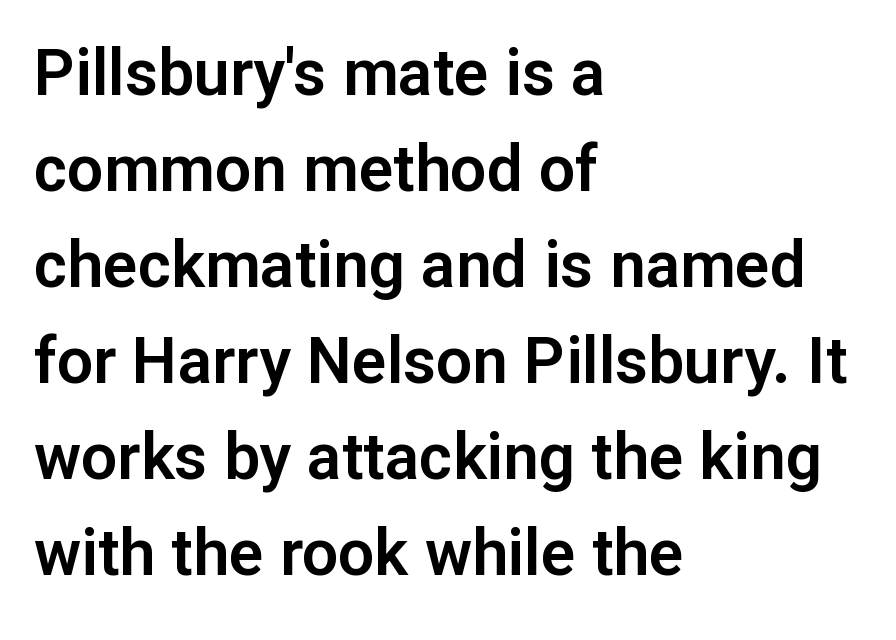
Q: Is the text italic (slanted)? A: No, it is upright.
Q: Is the typeface a serif or a sans-serif typeface? A: Sans-serif.
Q: Is the text underlined? A: No.
Q: How is the paragraph aligned? A: Left-aligned.
Q: Is the spacing between letters normal or unusually wide? A: Normal.
Q: Is the spacing between lines tight, normal or loose? A: Normal.
Q: Width (condensed, normal, or wide)? A: Normal.
Q: Stroke contrast? A: Low.
Q: x-height? A: Medium.
Q: Monospaced? A: No.
